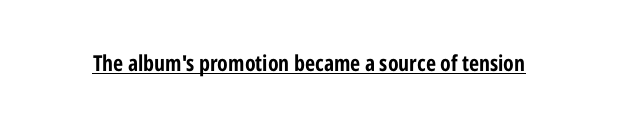
The face used here is rendered with its standard letterfit. These lines were composed using upright roman letters. Strokes here are thick enough to call this a true bold. Is there an underline? Yes — a line sits under the letters.
